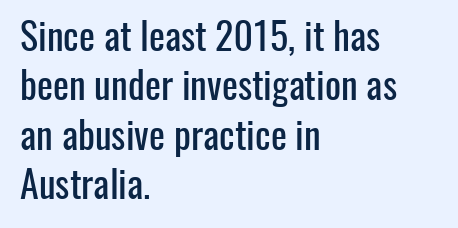
{"serif": "no", "italic": "no", "width": "condensed", "stroke_contrast": "low", "x_height": "medium", "monospaced": "no", "underline": "no", "align": "left", "line_spacing": "normal", "line_spacing_ratio": 1.3, "letter_spacing": "normal", "letter_spacing_em": 0.0, "glyph_px": 38}
